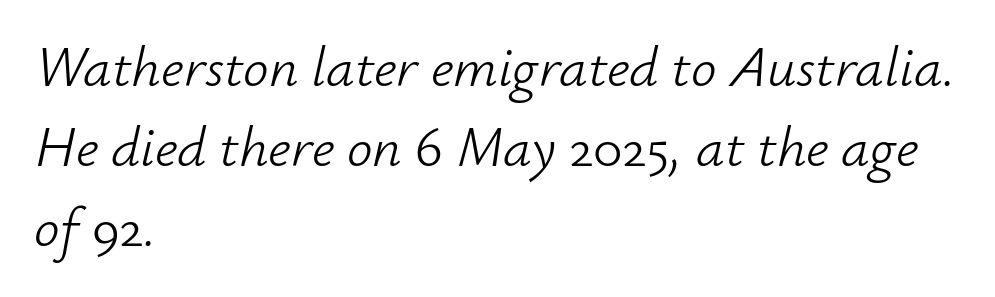
Spacing between characters is what you'd get straight out of the box. In terms of posture, this sample is oblique. Note the varied advance widths — an 'i' is clearly narrower than an 'm'. A typesetter would call this leading conventional body-copy spacing. Check under the words: just untouched page. The setting favours the left margin, as ordinary paragraphs usually do.
